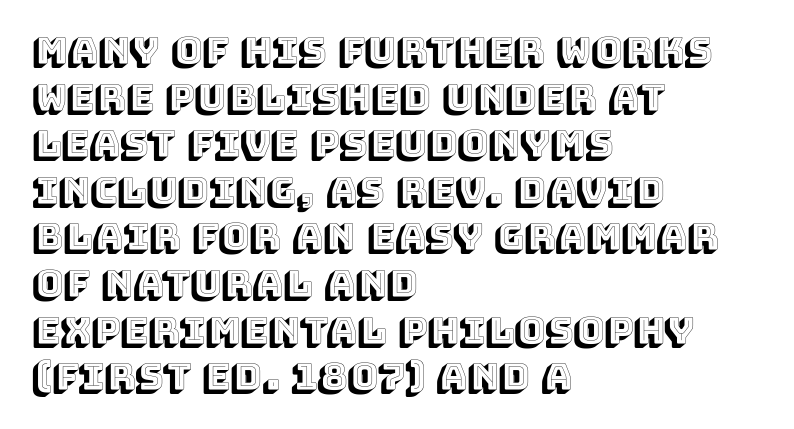
{"italic": "no", "width": "normal", "x_height": "large", "monospaced": "no", "underline": "no", "align": "left", "line_spacing": "normal", "line_spacing_ratio": 1.26, "letter_spacing": "normal", "letter_spacing_em": 0.0, "glyph_px": 37}
